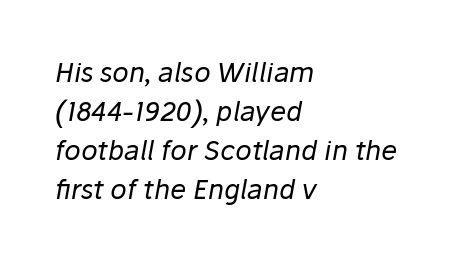
If you drew a ruler down the left edge, every line would touch it. You could call the tracking neutral — neither tight nor loose. Stems and bowls with no extra thickness — not bold. The glyphs are unaccompanied by any horizontal stroke below them.
